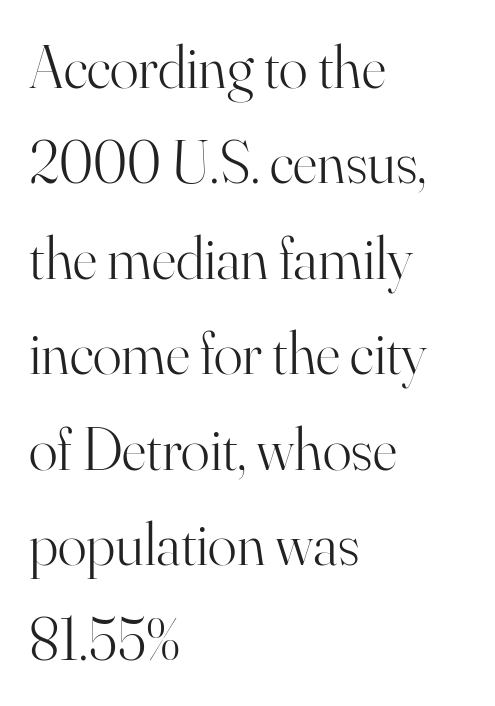
Q: Is the text bold? A: No.
Q: Is the text italic (slanted)? A: No, it is upright.
Q: Is the typeface a serif or a sans-serif typeface? A: Serif.
Q: Is the text underlined? A: No.
Q: How is the paragraph aligned? A: Left-aligned.
Q: Is the spacing between letters normal or unusually wide? A: Normal.
Q: Is the spacing between lines tight, normal or loose? A: Normal.
Q: Width (condensed, normal, or wide)? A: Normal.
Q: Stroke contrast? A: High.
Q: x-height? A: Small.
Q: Monospaced? A: No.
